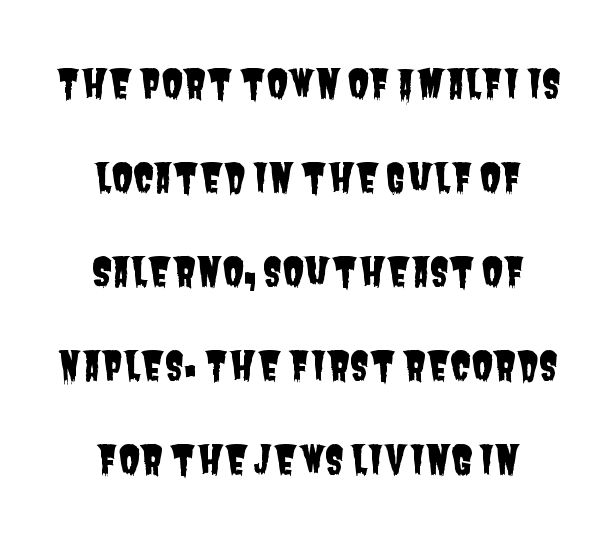
Casual observation: everything's sitting right in the middle. The letters carry no serifs — their stems end cleanly without finishing strokes. The designer dialed line spacing up above the default. You could not count columns in this text — the font is proportionally spaced.
